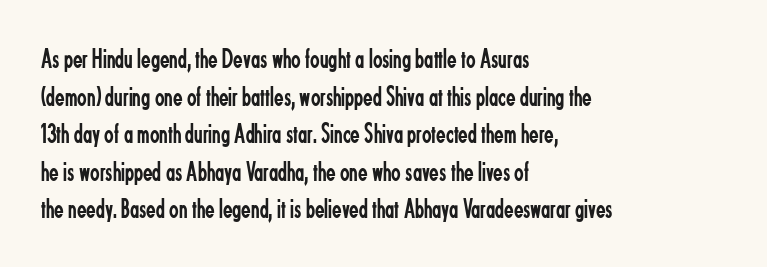
The passage shown stacks its lines at a standard gap. Each letter keeps its own natural width here, so spacing adapts to shape. Letter spacing: default. Quick note: not italic, upright. Where is the straight margin? On the left. Underlining? Definitely not there.
